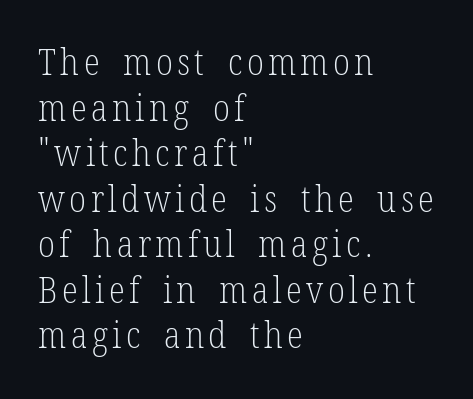
The image shows 37 px light, condensed serif type, upright; set left-aligned, line spacing 1.23x, not underlined; low stroke contrast and a medium x-height.
